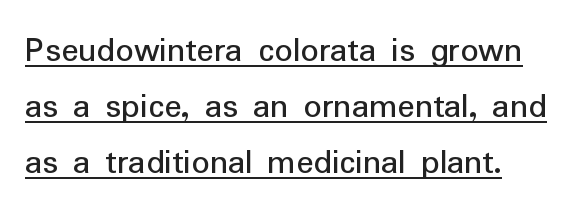
The image shows 36 px regular-weight sans-serif type, upright; set normal line spacing (1.56x), normal letter spacing, underlined; low stroke contrast and a medium x-height.
